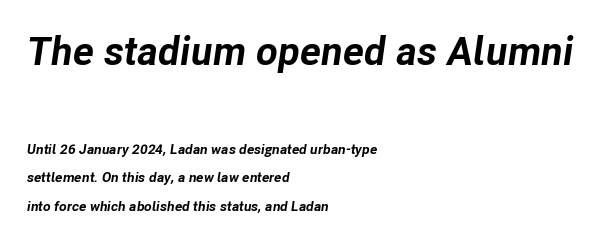
Do the characters align in a grid? No, the font is proportional. Set as a true bold cut, around the 700 mark. Letter spacing: default. Regarding leading, the lines here are spaced well apart.
